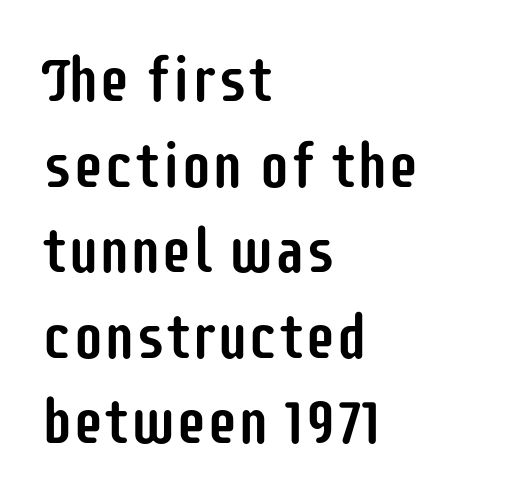
The image shows 62 px condensed sans-serif type, upright; set left-aligned, normal line spacing (1.38x), normal letter spacing, not underlined; low stroke contrast and a large x-height.
